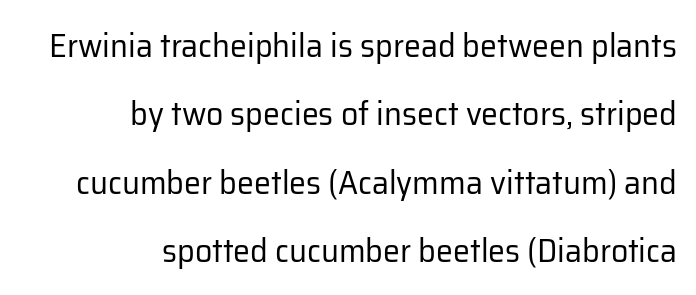
Q: Is the text bold? A: No.
Q: Is the text italic (slanted)? A: No, it is upright.
Q: Is the typeface a serif or a sans-serif typeface? A: Sans-serif.
Q: Is the text underlined? A: No.
Q: How is the paragraph aligned? A: Right-aligned.
Q: Is the spacing between letters normal or unusually wide? A: Normal.
Q: Is the spacing between lines tight, normal or loose? A: Loose.
Q: Width (condensed, normal, or wide)? A: Normal.
Q: Stroke contrast? A: Low.
Q: x-height? A: Medium.
Q: Monospaced? A: No.
